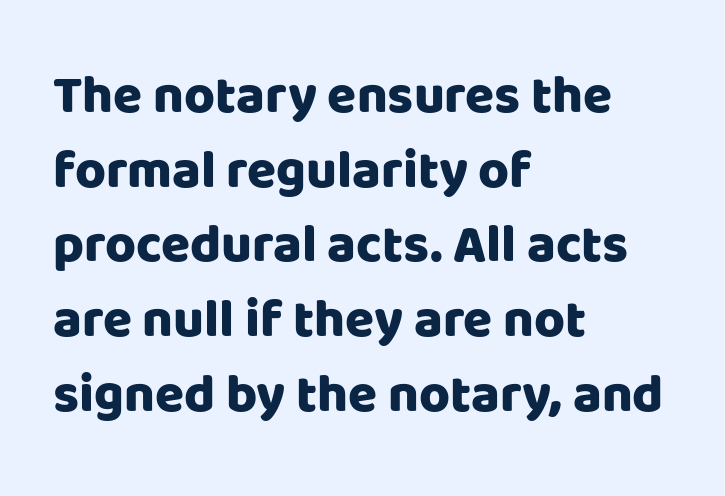
{"serif": "no", "italic": "no", "bold": "yes", "weight": "heavy", "width": "normal", "stroke_contrast": "low", "x_height": "large", "monospaced": "no", "underline": "no", "align": "left", "line_spacing": "normal", "line_spacing_ratio": 1.41, "letter_spacing": "normal", "letter_spacing_em": 0.0, "glyph_px": 53}
